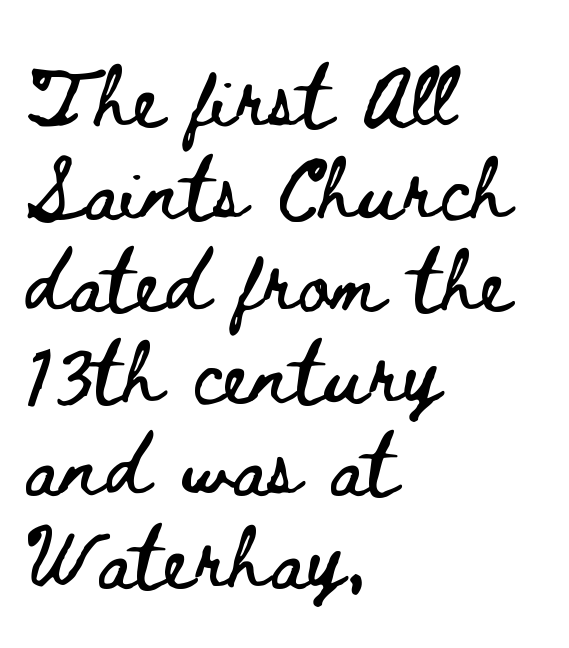
Q: Is the text underlined? A: No.
Q: How is the paragraph aligned? A: Left-aligned.
Q: Is the spacing between letters normal or unusually wide? A: Normal.
Q: Is the spacing between lines tight, normal or loose? A: Normal.
Q: Width (condensed, normal, or wide)? A: Wide.
Q: Stroke contrast? A: Low.
Q: x-height? A: Small.
Q: Monospaced? A: No.
